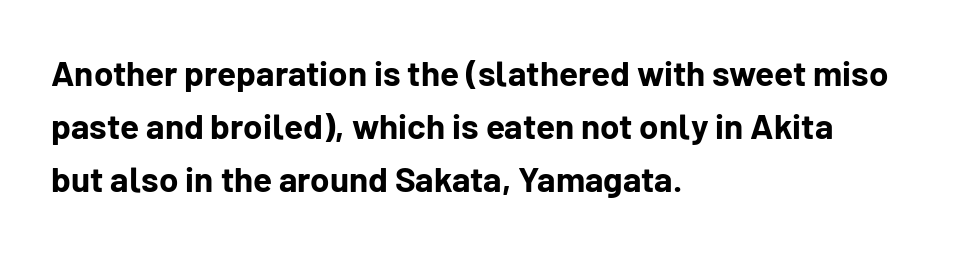
The image shows 35 px bold sans-serif type, upright; set left-aligned, normal line spacing (1.52x), normal letter spacing, not underlined; low stroke contrast and a medium x-height.
